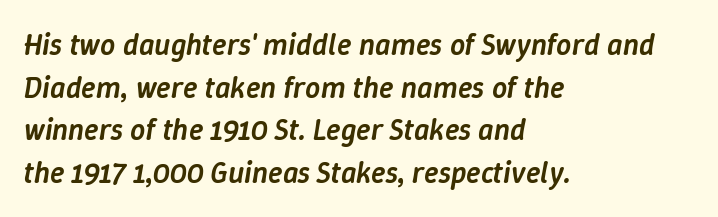
Q: Is the text bold? A: Semi-bold.
Q: Is the text italic (slanted)? A: Yes, it leans right by about 9 degrees.
Q: Is the text underlined? A: No.
Q: How is the paragraph aligned? A: Left-aligned.
Q: Is the spacing between letters normal or unusually wide? A: Normal.
Q: Is the spacing between lines tight, normal or loose? A: Normal.
Q: Width (condensed, normal, or wide)? A: Normal.
Q: Stroke contrast? A: Low.
Q: x-height? A: Medium.
Q: Monospaced? A: No.
